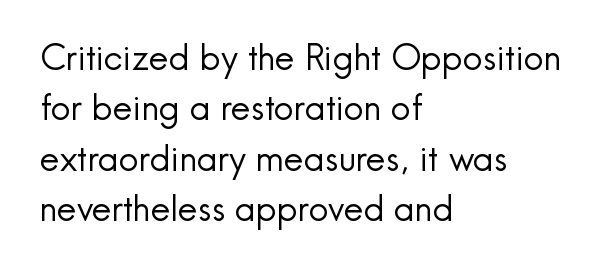
The image shows 35 px regular-weight sans-serif type, upright; set left-aligned, normal line spacing (1.44x), normal letter spacing, not underlined; a small x-height.
